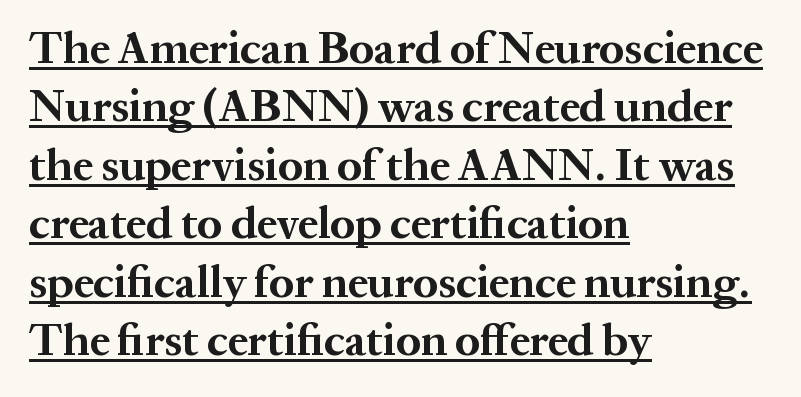
Q: Is the text bold? A: Yes.
Q: Is the text italic (slanted)? A: No, it is upright.
Q: Is the typeface a serif or a sans-serif typeface? A: Serif.
Q: Is the text underlined? A: Yes.
Q: How is the paragraph aligned? A: Left-aligned.
Q: Is the spacing between letters normal or unusually wide? A: Normal.
Q: Is the spacing between lines tight, normal or loose? A: Normal.
Q: Width (condensed, normal, or wide)? A: Normal.
Q: Stroke contrast? A: Medium.
Q: x-height? A: Medium.
Q: Monospaced? A: No.
